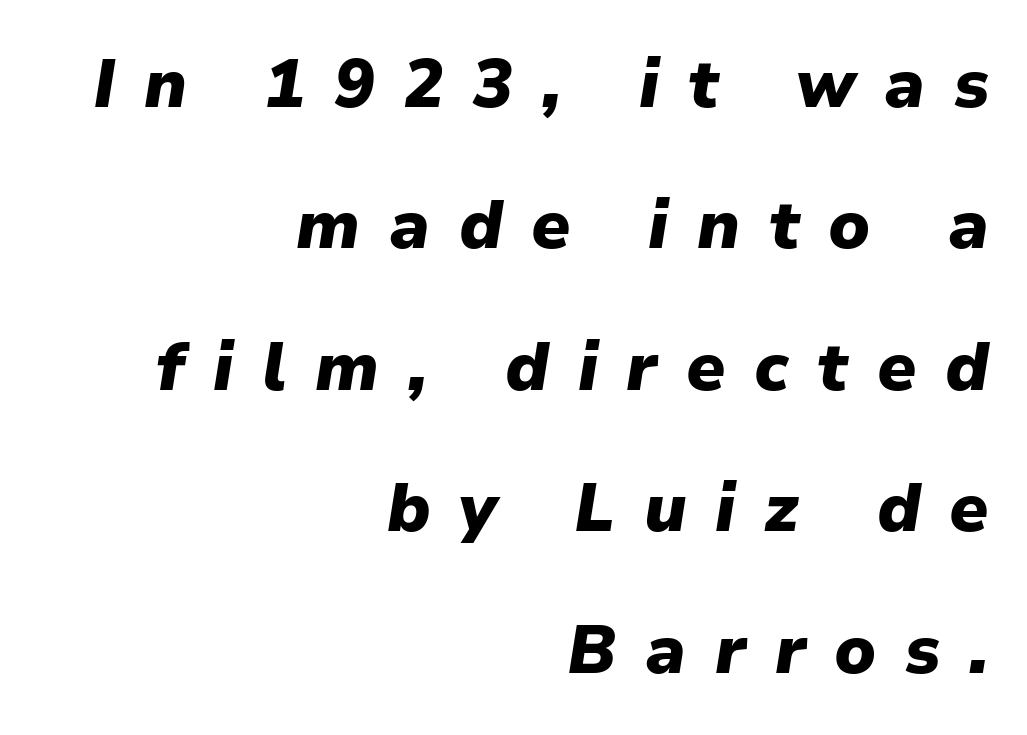
Q: Is the text bold? A: Yes.
Q: Is the text italic (slanted)? A: Yes, it leans right by about 9 degrees.
Q: Is the text underlined? A: No.
Q: How is the paragraph aligned? A: Right-aligned.
Q: Is the spacing between letters normal or unusually wide? A: Unusually wide.
Q: Is the spacing between lines tight, normal or loose? A: Loose.
Q: Width (condensed, normal, or wide)? A: Normal.
Q: Stroke contrast? A: Low.
Q: x-height? A: Medium.
Q: Monospaced? A: No.
